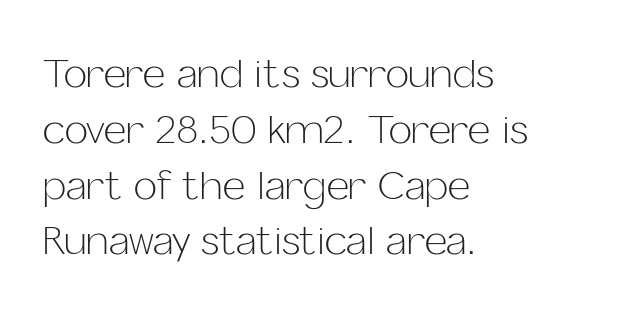
Q: Is the text bold? A: No.
Q: Is the text italic (slanted)? A: No, it is upright.
Q: Is the typeface a serif or a sans-serif typeface? A: Sans-serif.
Q: Is the text underlined? A: No.
Q: How is the paragraph aligned? A: Left-aligned.
Q: Is the spacing between letters normal or unusually wide? A: Normal.
Q: Is the spacing between lines tight, normal or loose? A: Normal.
Q: Width (condensed, normal, or wide)? A: Normal.
Q: Stroke contrast? A: Low.
Q: x-height? A: Medium.
Q: Monospaced? A: No.
